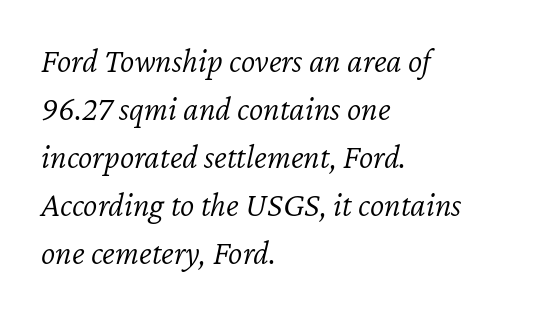
Proportional: the letters do not fall into vertical columns. This sample uses an oblique cut, with every glyph tilted off the vertical. Normally led — the rows are evenly, conventionally spaced. No letter is thick-stroked: the sample isn't bold. Horizontal alignment here is leftward, the default for most running prose. Honestly, the letter spacing is just normal — you wouldn't notice it.
